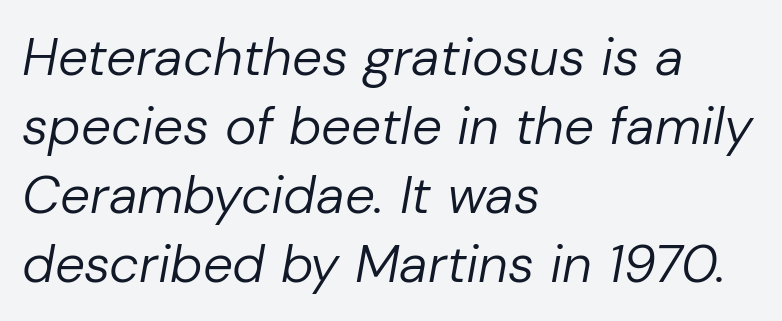
The axis of the letterforms is tilted away from vertical. Baseline-to-baseline distance is the conventional proportion of letter height. Anything drawn beneath the words? Only blank space. Each line starts at the same left margin while the right side varies.
